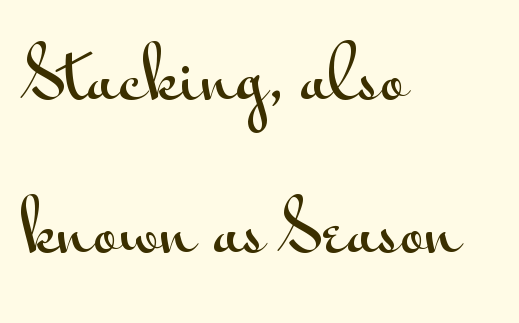
{"serif": "no", "width": "wide", "stroke_contrast": "medium", "x_height": "small", "monospaced": "no", "underline": "no", "align": "left", "line_spacing": "loose", "line_spacing_ratio": 2.22, "letter_spacing": "normal", "letter_spacing_em": 0.0, "glyph_px": 69}
